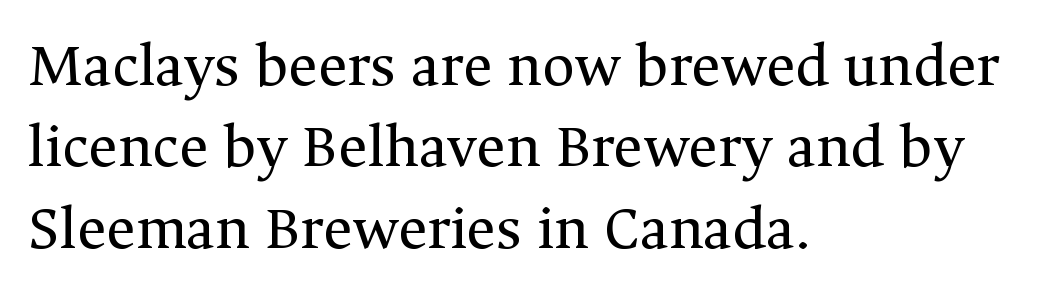
The image shows 63 px regular-weight serif type, upright; set left-aligned, normal line spacing (1.29x), normal letter spacing, not underlined; medium stroke contrast and a medium x-height.
